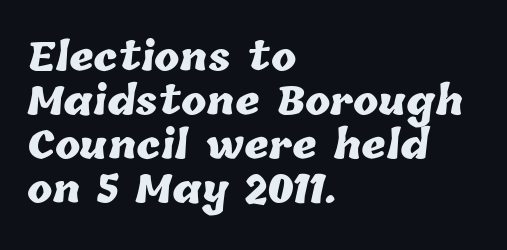
The image shows 38 px heavy type; set left-aligned, line spacing 1.16x, normal letter spacing, not underlined; low stroke contrast and a medium x-height.
